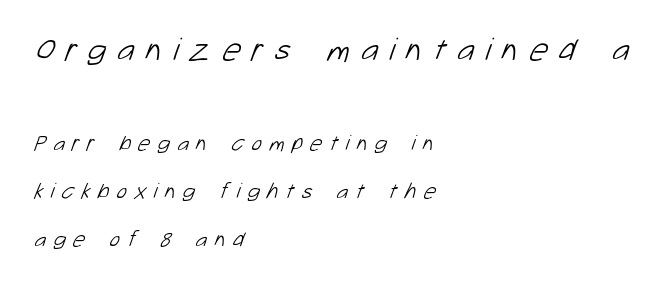
The image shows 33 px light sans-serif type; set left-aligned, loose line spacing (2.19x), unusually wide letter spacing (+0.33 em), not underlined; the first (top) block is 1.5x larger; low stroke contrast and a medium x-height.
